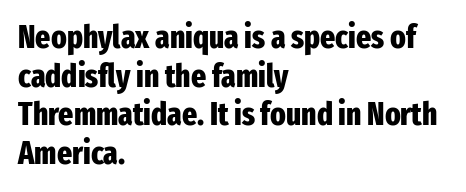
Q: Is the text bold? A: Yes.
Q: Is the text italic (slanted)? A: No, it is upright.
Q: Is the typeface a serif or a sans-serif typeface? A: Sans-serif.
Q: Is the text underlined? A: No.
Q: How is the paragraph aligned? A: Left-aligned.
Q: Is the spacing between letters normal or unusually wide? A: Normal.
Q: Width (condensed, normal, or wide)? A: Condensed.
Q: Stroke contrast? A: Low.
Q: x-height? A: Medium.
Q: Monospaced? A: No.
